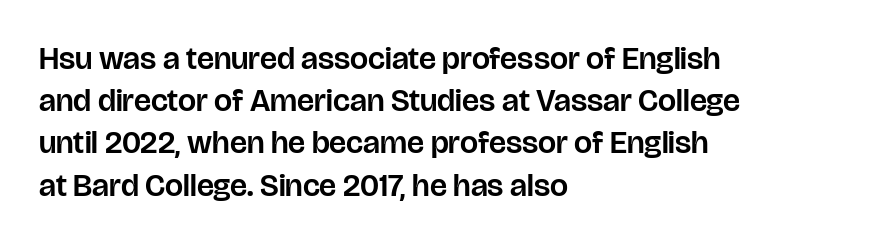
The paragraph shown leans on its left margin. Here the designer chose a conventional face with non-uniform glyph widths. Compared with typical body copy, the letter spacing here is the same. The rendering shows plain stroke endings on the letterforms — a sans-serif design.
